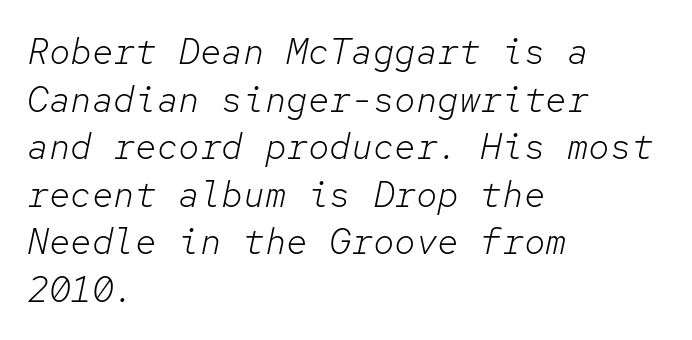
Q: Is the text bold? A: No.
Q: Is the text italic (slanted)? A: Yes, it leans right by about 12 degrees.
Q: Is the text underlined? A: No.
Q: How is the paragraph aligned? A: Left-aligned.
Q: Is the spacing between letters normal or unusually wide? A: Normal.
Q: Is the spacing between lines tight, normal or loose? A: Normal.
Q: Width (condensed, normal, or wide)? A: Normal.
Q: Stroke contrast? A: Low.
Q: x-height? A: Medium.
Q: Monospaced? A: Yes.
